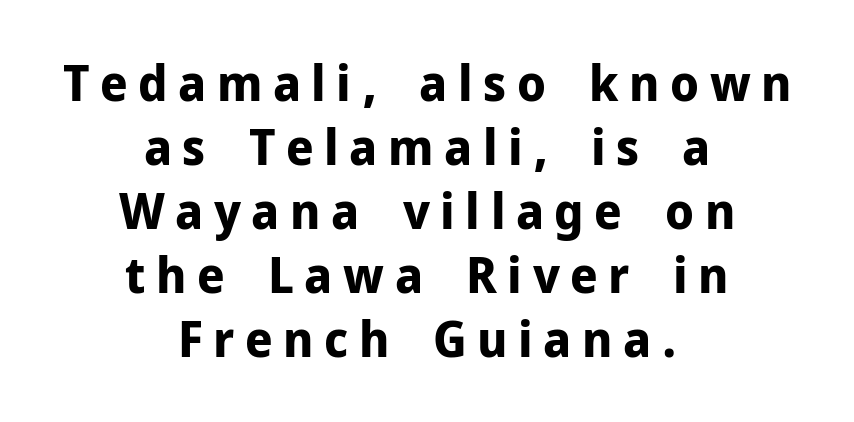
{"serif": "no", "italic": "no", "bold": "yes", "weight": "bold", "width": "normal", "stroke_contrast": "low", "x_height": "medium", "monospaced": "no", "underline": "no", "align": "center", "line_spacing": "normal", "line_spacing_ratio": 1.28, "letter_spacing": "wide", "letter_spacing_em": 0.21, "glyph_px": 50}
